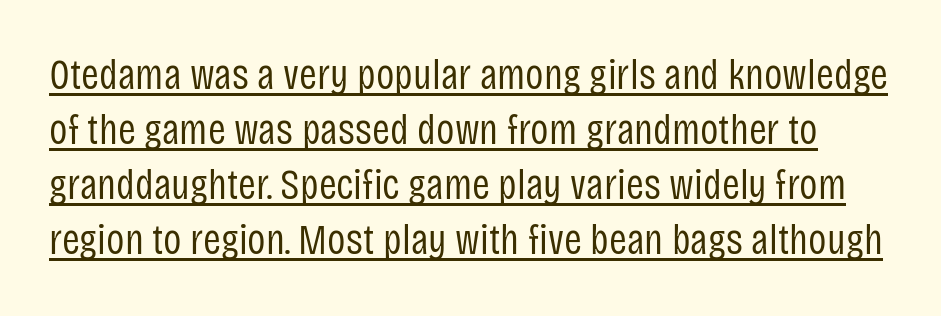
Q: Is the text bold? A: No.
Q: Is the text italic (slanted)? A: No, it is upright.
Q: Is the typeface a serif or a sans-serif typeface? A: Sans-serif.
Q: Is the text underlined? A: Yes.
Q: Is the spacing between letters normal or unusually wide? A: Normal.
Q: Is the spacing between lines tight, normal or loose? A: Normal.
Q: Width (condensed, normal, or wide)? A: Condensed.
Q: Stroke contrast? A: Low.
Q: x-height? A: Large.
Q: Monospaced? A: No.
